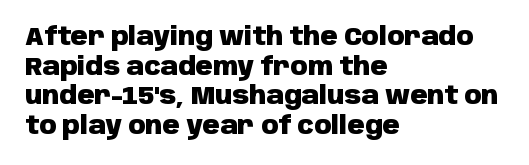
Q: Is the text bold? A: Yes.
Q: Is the text italic (slanted)? A: No, it is upright.
Q: Is the text underlined? A: No.
Q: How is the paragraph aligned? A: Left-aligned.
Q: Is the spacing between letters normal or unusually wide? A: Normal.
